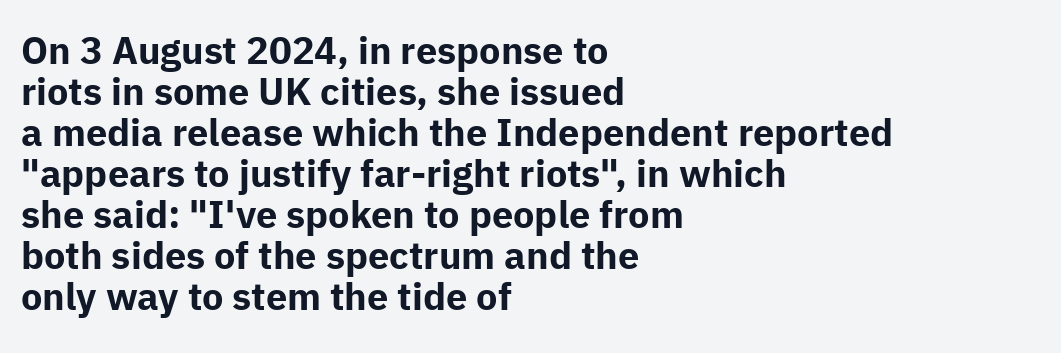
The image shows 38 px bold sans-serif type, upright; set left-aligned, tight line spacing (1.08x), normal letter spacing, not underlined; low stroke contrast and a medium x-height.
